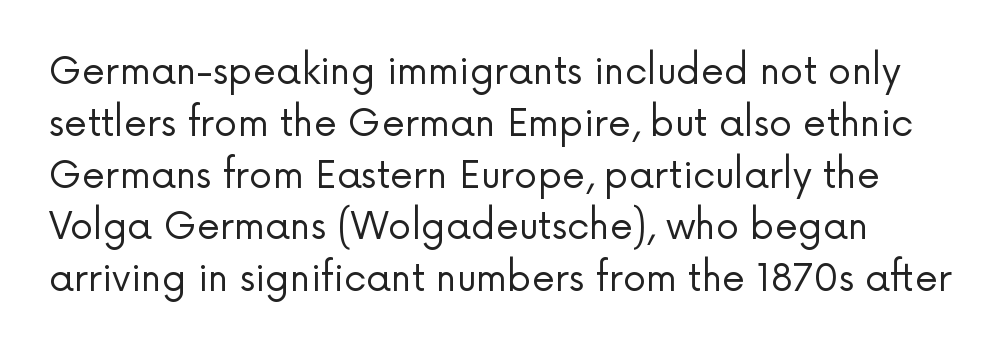
Q: Is the text bold? A: No.
Q: Is the text italic (slanted)? A: No, it is upright.
Q: Is the typeface a serif or a sans-serif typeface? A: Sans-serif.
Q: Is the text underlined? A: No.
Q: Is the spacing between letters normal or unusually wide? A: Normal.
Q: Is the spacing between lines tight, normal or loose? A: Normal.
Q: Width (condensed, normal, or wide)? A: Normal.
Q: Stroke contrast? A: Low.
Q: x-height? A: Medium.
Q: Monospaced? A: No.
